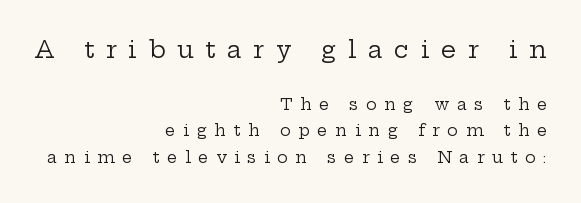
{"italic": "no", "bold": "no", "underline": "no", "align": "right", "line_spacing": "normal", "line_spacing_ratio": 1.68, "letter_spacing": "wide", "letter_spacing_em": 0.48, "larger_block": "first", "size_ratio": 1.5, "glyph_px": 24}
